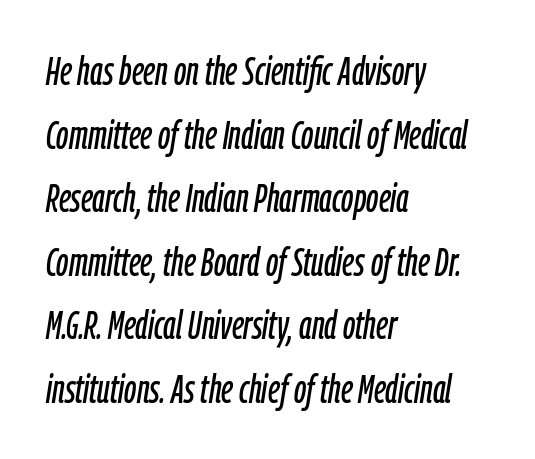
Q: Is the text italic (slanted)? A: Yes, it leans right by about 9 degrees.
Q: Is the text underlined? A: No.
Q: How is the paragraph aligned? A: Left-aligned.
Q: Is the spacing between letters normal or unusually wide? A: Normal.
Q: Is the spacing between lines tight, normal or loose? A: Normal.
Q: Width (condensed, normal, or wide)? A: Condensed.
Q: Stroke contrast? A: Low.
Q: x-height? A: Medium.
Q: Monospaced? A: No.
